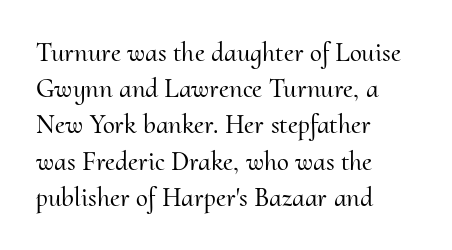
{"italic": "no", "underline": "no", "align": "left", "line_spacing": "normal", "line_spacing_ratio": 1.34, "letter_spacing": "normal", "letter_spacing_em": 0.0, "glyph_px": 27}
